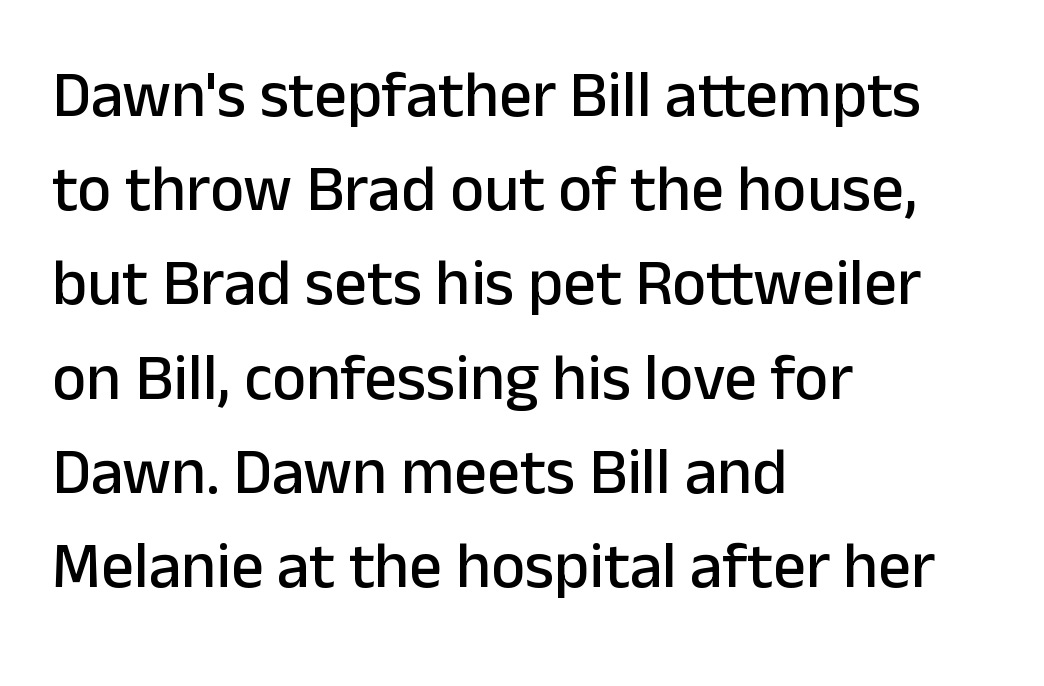
No word sits above an underline. The typeface chosen for these lines omits serifs. Italic? Not at all — the glyphs are vertical. These lines are rendered in a variable-pitch font. The lines are quadded left.
